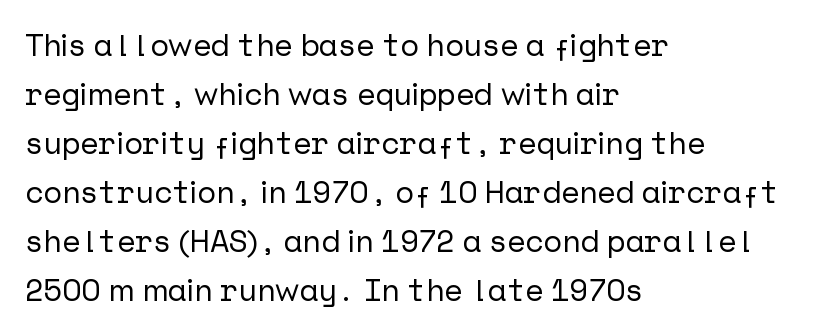
The image shows 31 px sans-serif type, upright; set left-aligned, normal line spacing (1.58x), normal letter spacing, not underlined; low stroke contrast and a medium x-height.
